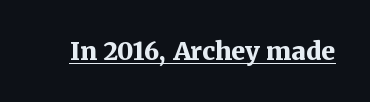
{"italic": "no", "bold": "yes", "underline": "yes", "letter_spacing": "normal", "letter_spacing_em": 0.0, "glyph_px": 25}
